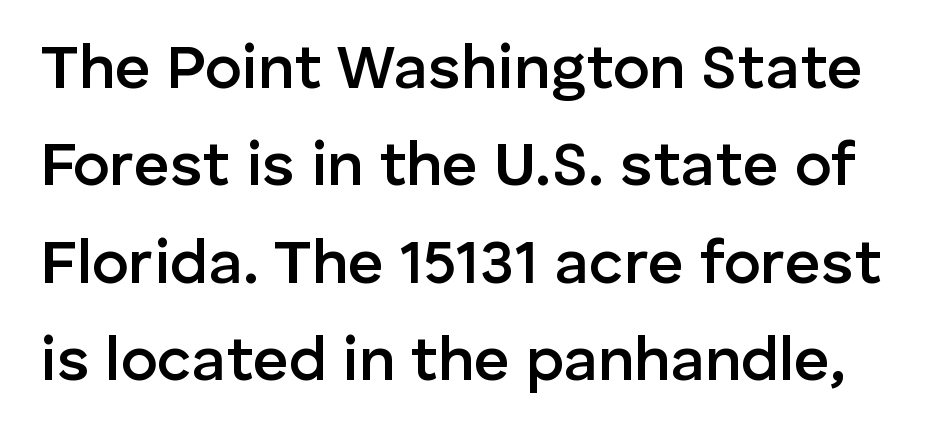
The letters advance in unequal steps, a hallmark of proportional type. Are there feet on the stems? There aren't — it's a sans. Bold? Not quite — semibold, heavier than regular but stopping short. Each word holds together tightly as a unit, with standard inter-letter gaps. The block of text has a typical density, with ordinary space between rows.
